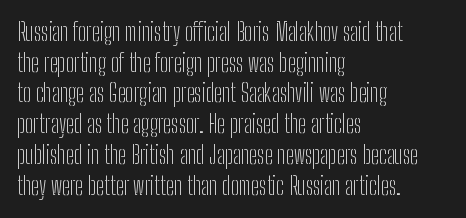
The image shows 24 px text type, upright; set left-aligned, normal line spacing (1.28x), normal letter spacing, not underlined.
